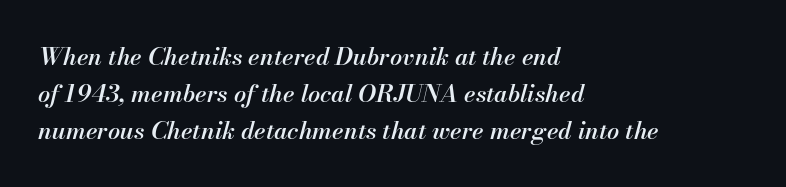
{"italic": "yes", "lean": "right", "slant_degrees": 13, "bold": "semi", "underline": "no", "align": "left", "line_spacing": "normal", "line_spacing_ratio": 1.54, "letter_spacing": "normal", "letter_spacing_em": 0.0, "glyph_px": 24}
